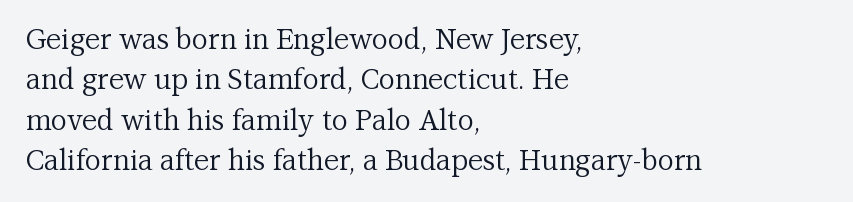
The image shows 28 px regular-weight serif type, upright; set left-aligned, normal line spacing (1.44x), normal letter spacing, not underlined; medium stroke contrast and a medium x-height.
